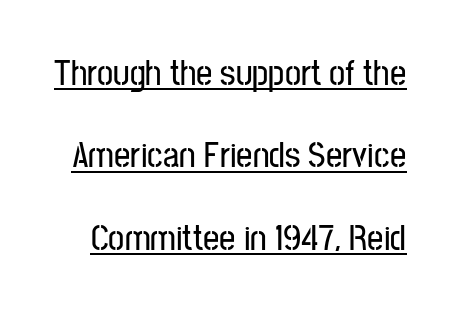
The image shows 36 px condensed sans-serif type, upright; set loose line spacing (2.29x), normal letter spacing, underlined; low stroke contrast and a medium x-height.
